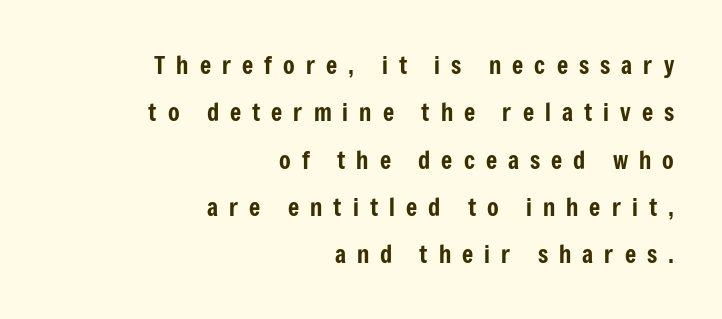
{"italic": "no", "underline": "no", "align": "right", "line_spacing": "loose", "line_spacing_ratio": 1.97, "letter_spacing": "wide", "letter_spacing_em": 0.46, "glyph_px": 24}
